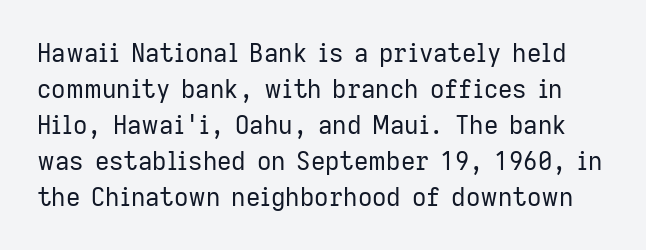
{"italic": "no", "bold": "no", "underline": "no", "line_spacing": "normal", "line_spacing_ratio": 1.44, "letter_spacing": "normal", "letter_spacing_em": 0.0, "glyph_px": 25}
